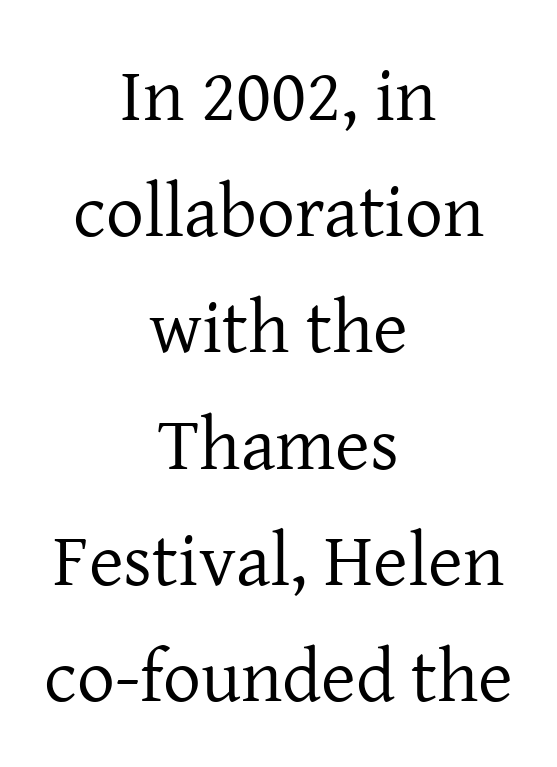
The image shows 75 px regular-weight serif type, upright; set centered, normal line spacing (1.55x), normal letter spacing, not underlined; low stroke contrast and a medium x-height.
